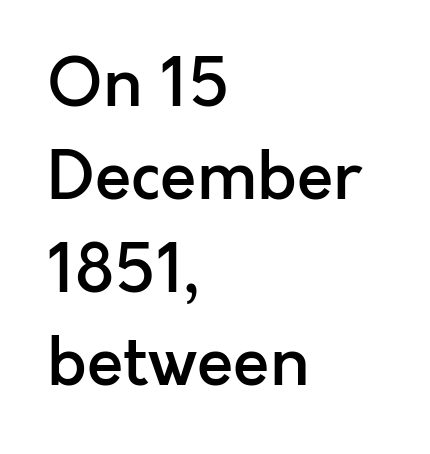
Check under the words: just untouched page. Type style note: lacks serifs. Is the letter spacing exaggerated? No — it looks like the ordinary default. Weight: semibold (demi).
